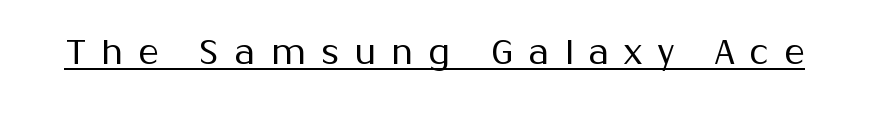
Q: Is the text bold? A: No.
Q: Is the text italic (slanted)? A: No, it is upright.
Q: Is the typeface a serif or a sans-serif typeface? A: Sans-serif.
Q: Is the text underlined? A: Yes.
Q: Is the spacing between letters normal or unusually wide? A: Unusually wide.
Q: Width (condensed, normal, or wide)? A: Normal.
Q: Stroke contrast? A: Medium.
Q: x-height? A: Medium.
Q: Monospaced? A: No.
